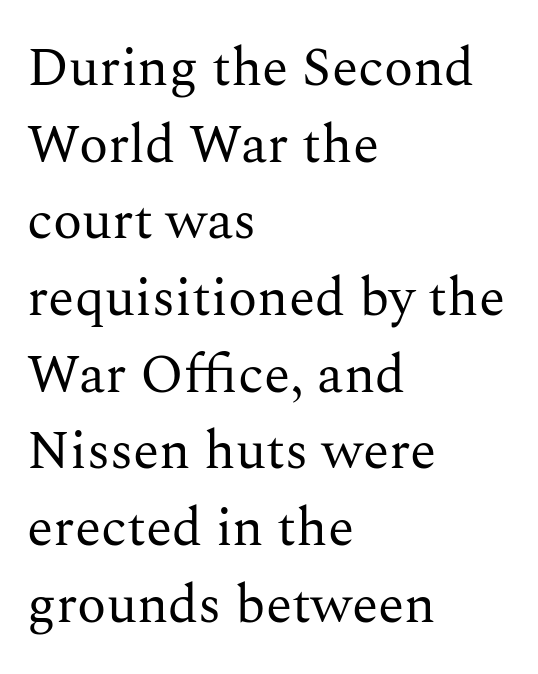
The image shows 54 px regular-weight serif type, upright; set left-aligned, normal line spacing (1.42x), normal letter spacing, not underlined; medium stroke contrast and a medium x-height.
